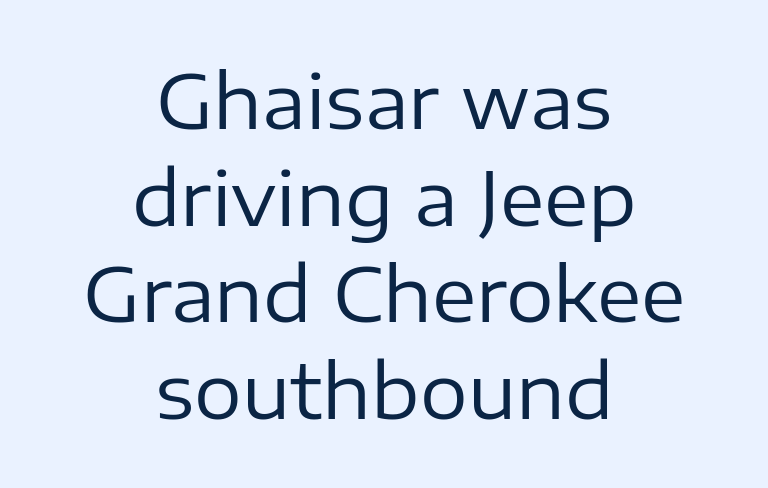
{"serif": "no", "italic": "no", "bold": "no", "weight": "regular", "width": "normal", "stroke_contrast": "low", "x_height": "medium", "monospaced": "no", "underline": "no", "align": "center", "line_spacing": "normal", "line_spacing_ratio": 1.29, "letter_spacing": "normal", "letter_spacing_em": 0.0, "glyph_px": 75}
